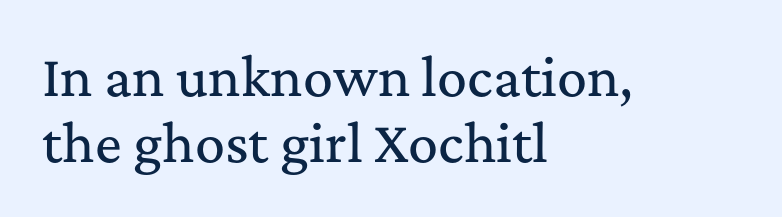
Q: Is the text italic (slanted)? A: No, it is upright.
Q: Is the typeface a serif or a sans-serif typeface? A: Serif.
Q: Is the text underlined? A: No.
Q: How is the paragraph aligned? A: Left-aligned.
Q: Is the spacing between letters normal or unusually wide? A: Normal.
Q: Is the spacing between lines tight, normal or loose? A: Normal.
Q: Width (condensed, normal, or wide)? A: Normal.
Q: Stroke contrast? A: Medium.
Q: x-height? A: Medium.
Q: Monospaced? A: No.
